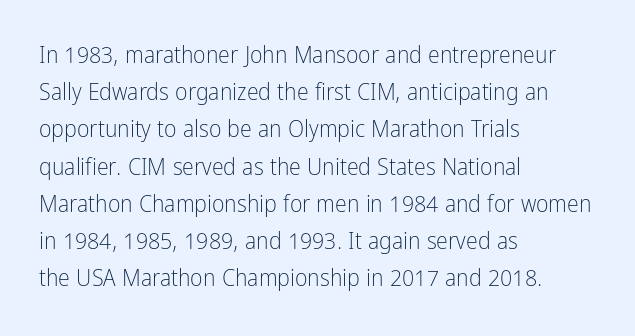
Q: Is the text bold? A: No.
Q: Is the text italic (slanted)? A: No, it is upright.
Q: Is the text underlined? A: No.
Q: How is the paragraph aligned? A: Left-aligned.
Q: Is the spacing between letters normal or unusually wide? A: Normal.
Q: Is the spacing between lines tight, normal or loose? A: Normal.
